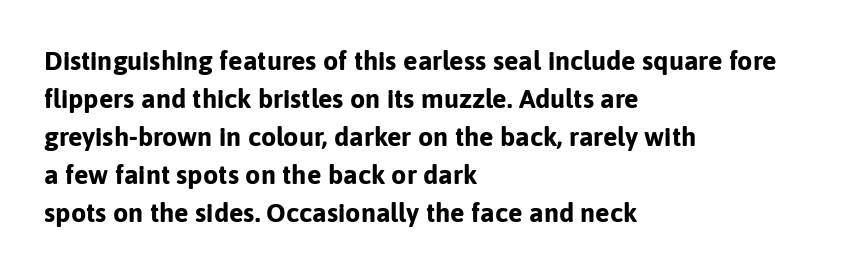
Nothing unusual about the tracking: characters are spaced as the font intends. Glance below the letters and you will spot only blank space. Designer's note — italics off, roman on. Alignment: flush left.
